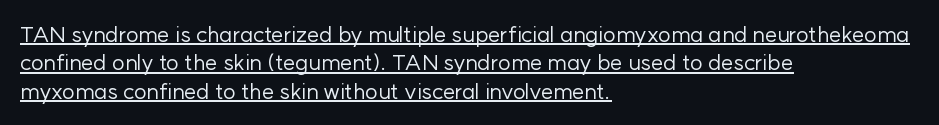
The text block is weighted toward the left margin, trailing off unevenly rightward. Characters follow at the spacing the type designer built in. Heaviness? Minimal to ordinary, like unemphasized prose. The string is rendered with underlining switched on. The axis of the letterforms is exactly vertical. The block of text has a typical density, with ordinary space between rows.
